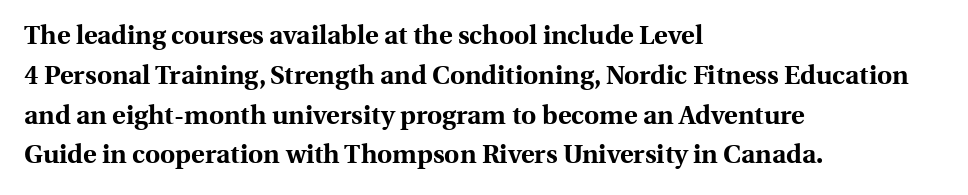
Plenty of ink on the page — the face is bold. Vertical spacing — default. Descenders hang freely into open space. All the whitespace from short lines collects on the right. This rendering leaves character spacing at its baseline value. Do the letters lean? They stand straight.
